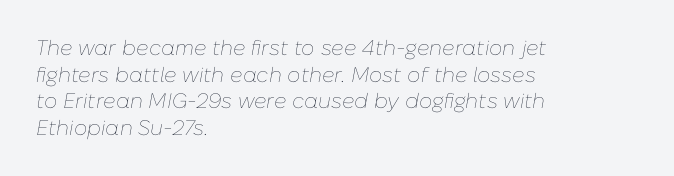
Q: Is the text bold? A: No.
Q: Is the text italic (slanted)? A: Yes, it leans right by about 10 degrees.
Q: Is the text underlined? A: No.
Q: How is the paragraph aligned? A: Left-aligned.
Q: Is the spacing between letters normal or unusually wide? A: Normal.
Q: Is the spacing between lines tight, normal or loose? A: Normal.
